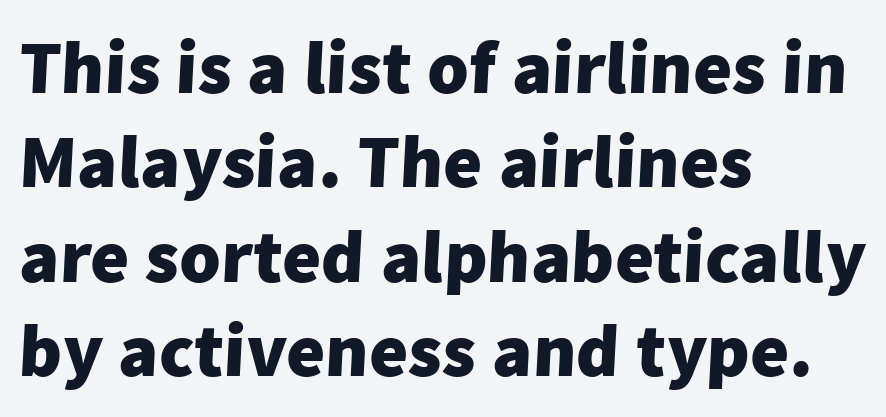
Q: Is the text bold? A: Yes.
Q: Is the typeface a serif or a sans-serif typeface? A: Sans-serif.
Q: Is the text underlined? A: No.
Q: How is the paragraph aligned? A: Left-aligned.
Q: Is the spacing between letters normal or unusually wide? A: Normal.
Q: Is the spacing between lines tight, normal or loose? A: Normal.
Q: Width (condensed, normal, or wide)? A: Normal.
Q: Stroke contrast? A: Low.
Q: x-height? A: Medium.
Q: Monospaced? A: No.
